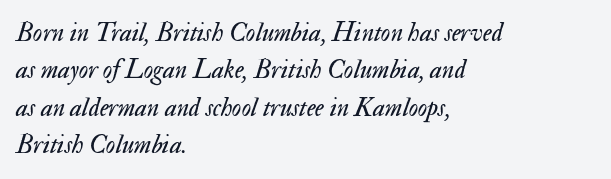
You could call the tracking neutral — neither tight nor loose. The whole block is typeset with a tilt. Any mark beneath the type? The region is blank. Every row of glyphs begins at an identical x-position on the left. This sample keeps an unexceptional amount of space between lines. Bold? No — there's no thickening of the strokes.
